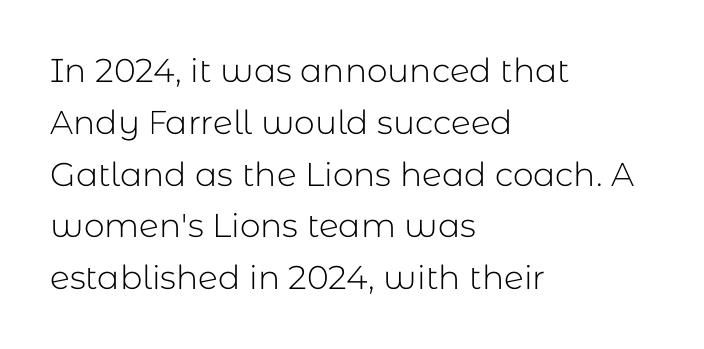
{"serif": "no", "italic": "no", "bold": "no", "weight": "light", "width": "normal", "stroke_contrast": "low", "x_height": "medium", "monospaced": "no", "underline": "no", "align": "left", "line_spacing": "normal", "line_spacing_ratio": 1.57, "letter_spacing": "normal", "letter_spacing_em": 0.0, "glyph_px": 33}
